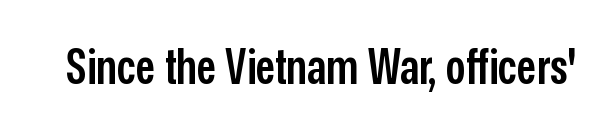
Q: Is the text bold? A: Semi-bold.
Q: Is the text italic (slanted)? A: No, it is upright.
Q: Is the typeface a serif or a sans-serif typeface? A: Sans-serif.
Q: Is the text underlined? A: No.
Q: Is the spacing between letters normal or unusually wide? A: Normal.
Q: Width (condensed, normal, or wide)? A: Condensed.
Q: Stroke contrast? A: Low.
Q: x-height? A: Medium.
Q: Monospaced? A: No.
